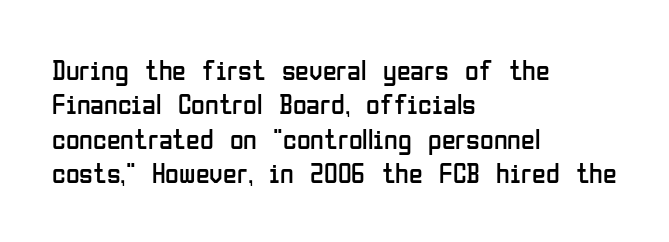
The image shows 28 px regular-weight, condensed sans-serif type, upright; set left-aligned, line spacing 1.23x, normal letter spacing, not underlined; low stroke contrast and a medium x-height.
